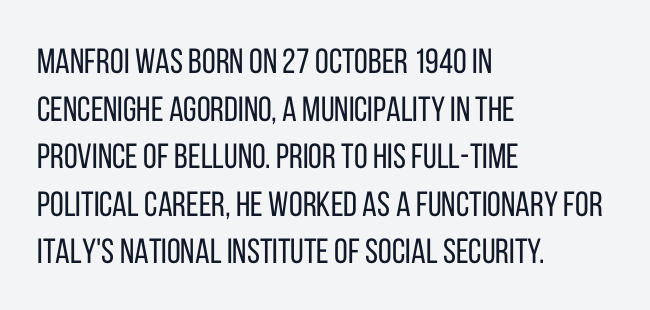
Q: Is the text bold? A: No.
Q: Is the text italic (slanted)? A: No, it is upright.
Q: Is the typeface a serif or a sans-serif typeface? A: Sans-serif.
Q: Is the text underlined? A: No.
Q: How is the paragraph aligned? A: Left-aligned.
Q: Is the spacing between letters normal or unusually wide? A: Normal.
Q: Is the spacing between lines tight, normal or loose? A: Normal.
Q: Width (condensed, normal, or wide)? A: Condensed.
Q: Stroke contrast? A: Low.
Q: x-height? A: Large.
Q: Monospaced? A: No.
